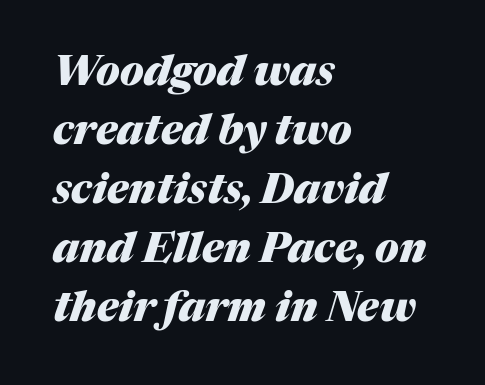
{"italic": "yes", "lean": "right", "slant_degrees": 17, "bold": "yes", "weight": "heavy", "width": "normal", "stroke_contrast": "medium", "x_height": "medium", "monospaced": "no", "underline": "no", "align": "left", "line_spacing": "normal", "line_spacing_ratio": 1.44, "letter_spacing": "normal", "letter_spacing_em": 0.0, "glyph_px": 41}
